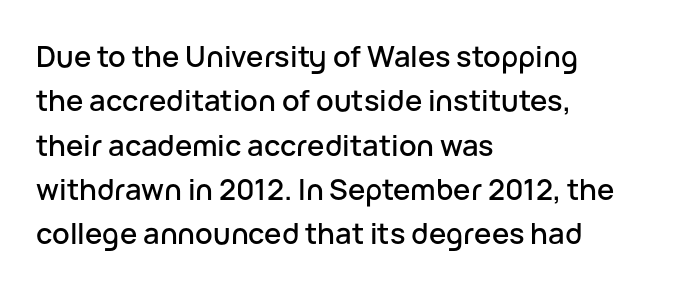
{"serif": "no", "italic": "no", "width": "normal", "stroke_contrast": "low", "x_height": "medium", "monospaced": "no", "underline": "no", "align": "left", "line_spacing": "normal", "line_spacing_ratio": 1.53, "letter_spacing": "normal", "letter_spacing_em": 0.0, "glyph_px": 29}
